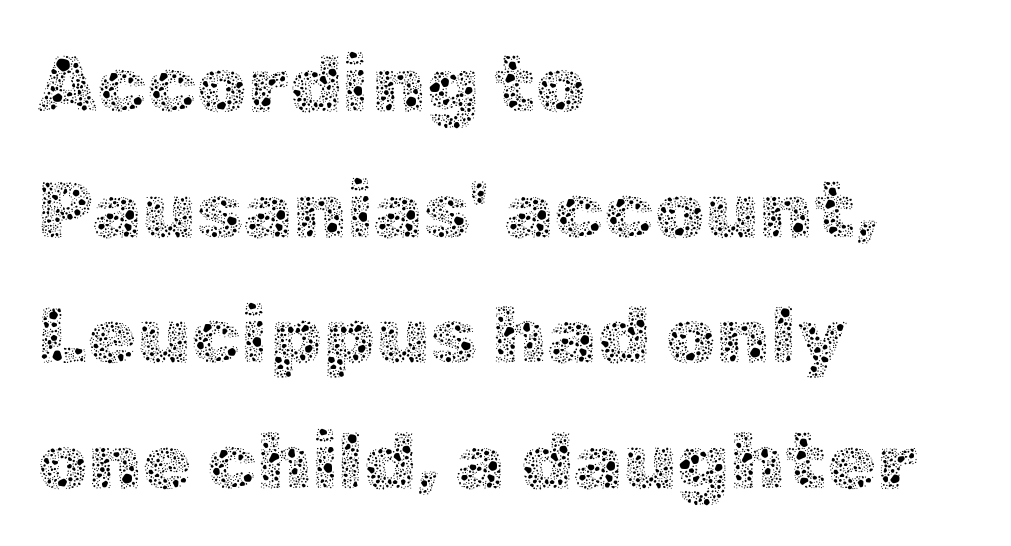
Baseline-to-baseline distance is the conventional proportion of letter height. Characters follow at the spacing the type designer built in. Where is the straight margin? On the left. Anything drawn beneath the words? Only blank space. Upright lettering throughout.
